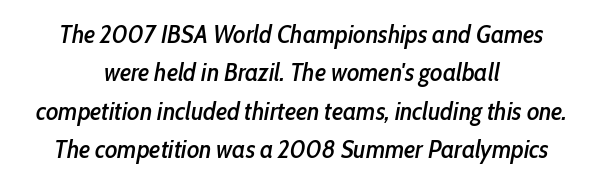
The image shows 26 px text type, italic (leaning right); set centered, normal line spacing (1.48x), normal letter spacing, not underlined.
